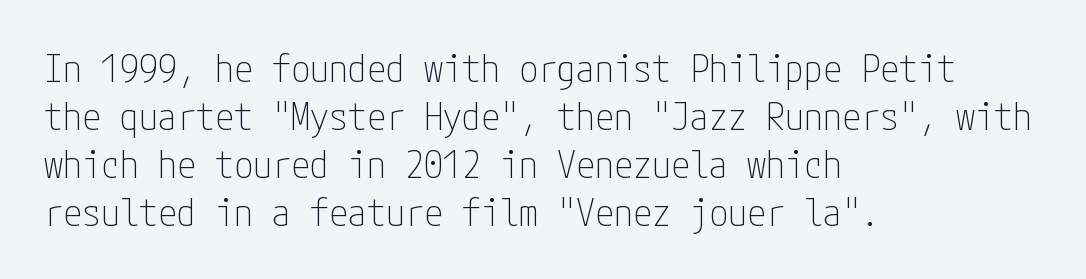
The paragraph has a hard left edge and a soft right edge. Letter spacing: default. The line-height multiplier appears to be the usual default. Unlike italic type, these characters show no tilt at all. Decoration check: the copy has no underline. The letterforms sit at book weight or below.
